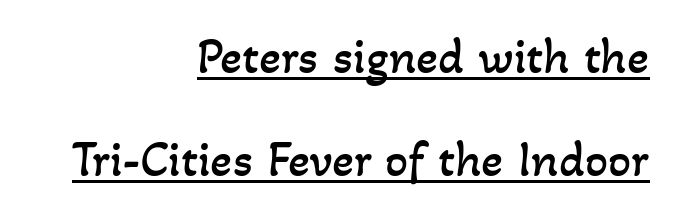
Check the space under the baseline: a stroke is drawn there. Notice how the passage keeps a crisp vertical edge on the right only. There is no visible air inserted between adjacent glyphs. Vertically, the passage feels expansive, rows floating well apart.
